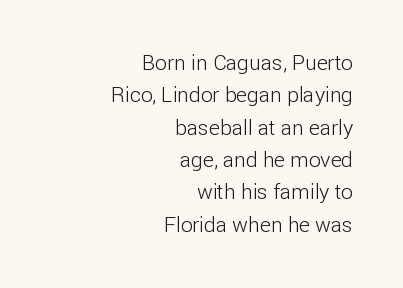
Q: Is the text bold? A: No.
Q: Is the text italic (slanted)? A: No, it is upright.
Q: Is the text underlined? A: No.
Q: How is the paragraph aligned? A: Right-aligned.
Q: Is the spacing between letters normal or unusually wide? A: Normal.
Q: Is the spacing between lines tight, normal or loose? A: Normal.
